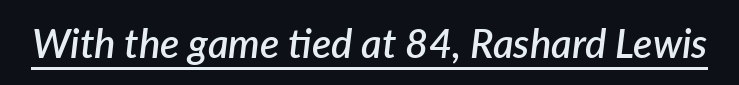
Q: Is the text bold? A: Semi-bold.
Q: Is the text italic (slanted)? A: Yes, it leans right by about 7 degrees.
Q: Is the text underlined? A: Yes.
Q: Is the spacing between letters normal or unusually wide? A: Normal.
Q: Width (condensed, normal, or wide)? A: Normal.
Q: Stroke contrast? A: Low.
Q: x-height? A: Medium.
Q: Monospaced? A: No.
